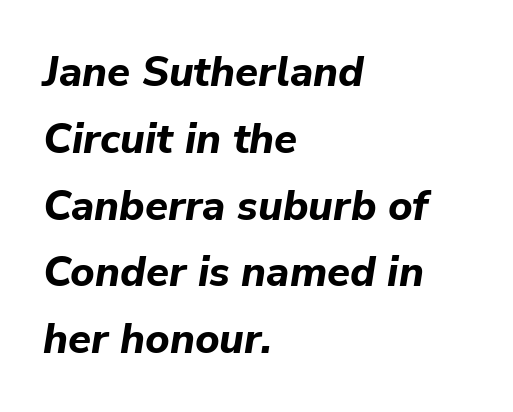
{"italic": "yes", "lean": "right", "slant_degrees": 9, "bold": "yes", "weight": "bold", "width": "normal", "stroke_contrast": "low", "x_height": "medium", "monospaced": "no", "underline": "no", "align": "left", "line_spacing": "normal", "line_spacing_ratio": 1.59, "letter_spacing": "normal", "letter_spacing_em": 0.0, "glyph_px": 42}
